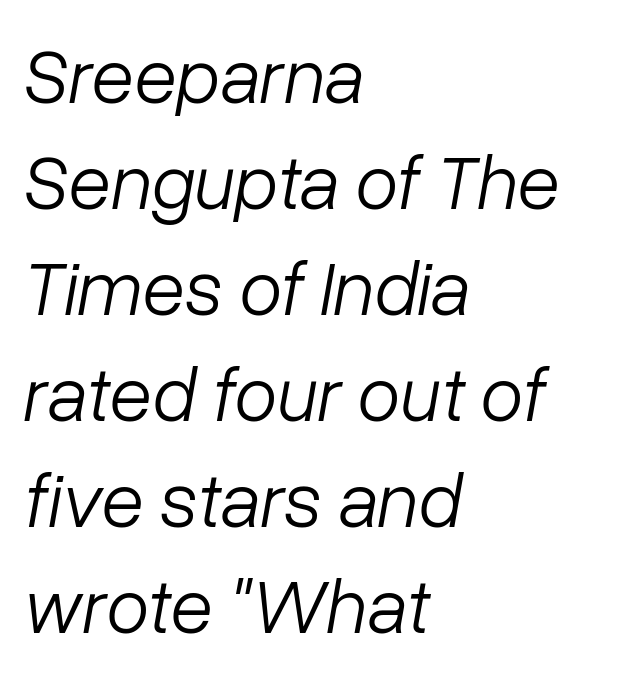
The image shows 78 px light type, italic (leaning right); set left-aligned, normal line spacing (1.36x), normal letter spacing, not underlined; low stroke contrast and a medium x-height.
